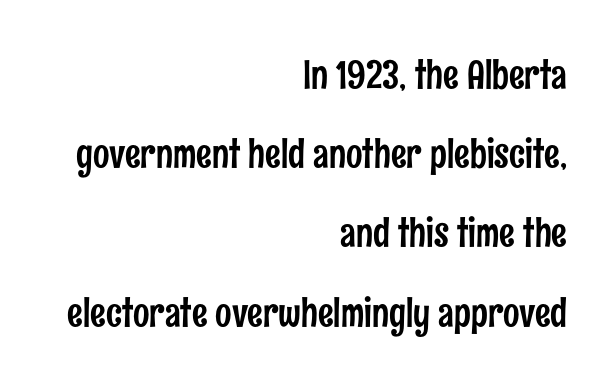
Q: Is the text italic (slanted)? A: No, it is upright.
Q: Is the typeface a serif or a sans-serif typeface? A: Sans-serif.
Q: Is the text underlined? A: No.
Q: How is the paragraph aligned? A: Right-aligned.
Q: Is the spacing between letters normal or unusually wide? A: Normal.
Q: Is the spacing between lines tight, normal or loose? A: Loose.
Q: Width (condensed, normal, or wide)? A: Condensed.
Q: Stroke contrast? A: Low.
Q: x-height? A: Medium.
Q: Monospaced? A: No.
